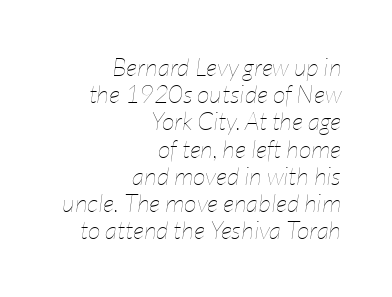
{"italic": "yes", "lean": "right", "slant_degrees": 7, "bold": "no", "underline": "no", "align": "right", "line_spacing": "tight", "line_spacing_ratio": 1.09, "letter_spacing": "normal", "letter_spacing_em": 0.0, "glyph_px": 25}
